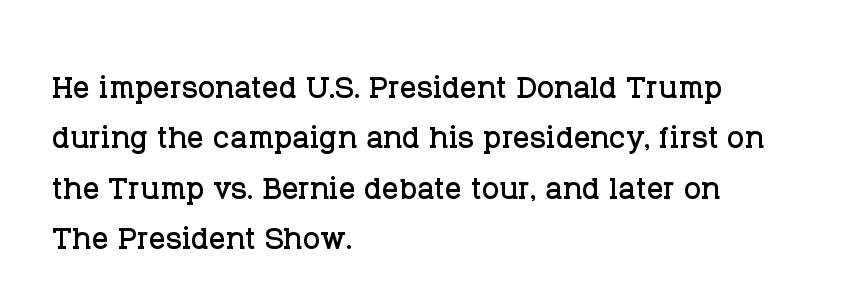
Every stem runs plumb, perpendicular to the baseline. Visually the block forms a straight wall on the left and a jagged coastline on the right. The zone under the glyphs is completely vacant. Words appear dense and cohesive because spacing is normal. The characters display serif detailing at their extremities.
